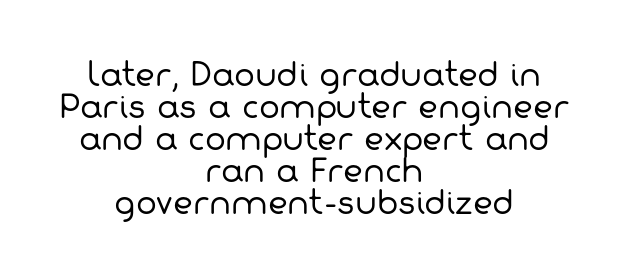
These glyphs show unthickened strokes, regular width or finer. The face used here is proportionally spaced, like ordinary book or web type. Teacher's note: observe the equal gaps on both sides — that is centered alignment. A bare baseline throughout the passage.
